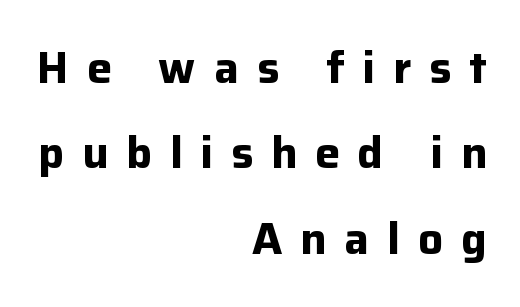
{"serif": "no", "italic": "no", "bold": "yes", "weight": "bold", "width": "normal", "stroke_contrast": "low", "x_height": "medium", "monospaced": "no", "underline": "no", "align": "right", "line_spacing": "loose", "line_spacing_ratio": 1.94, "letter_spacing": "wide", "letter_spacing_em": 0.41, "glyph_px": 44}
